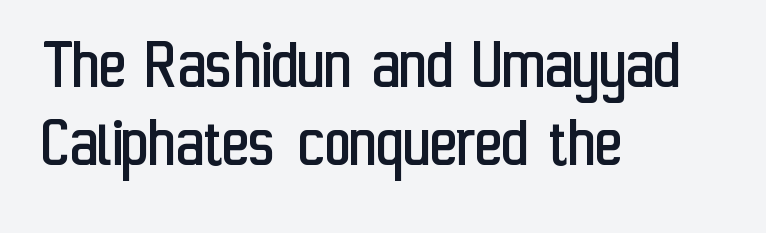
Does the leading feel generous? Not at all — it's pinched. The rendering shows plain stroke endings on the letterforms — a sans-serif design. Tall strokes in this sample are plumb rather than angled. Character widths vary here, with narrow letters taking less room than wide ones. Tracking here is standard; glyphs follow each other at the usual distance. Horizontal alignment here is leftward, the default for most running prose.
